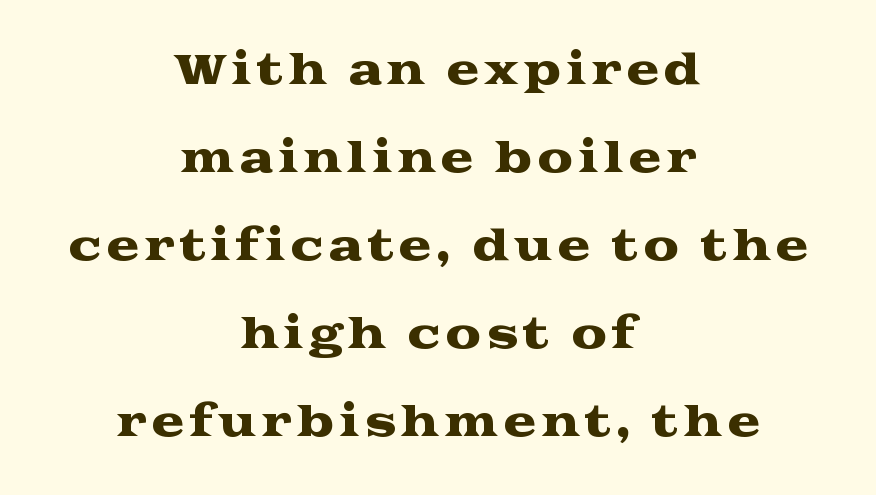
Q: Is the text italic (slanted)? A: No, it is upright.
Q: Is the typeface a serif or a sans-serif typeface? A: Serif.
Q: Is the text underlined? A: No.
Q: How is the paragraph aligned? A: Centered.
Q: Is the spacing between lines tight, normal or loose? A: Loose.
Q: Width (condensed, normal, or wide)? A: Wide.
Q: Stroke contrast? A: Medium.
Q: x-height? A: Medium.
Q: Monospaced? A: No.
